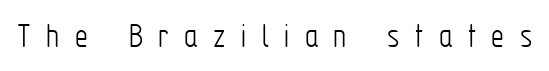
{"serif": "no", "italic": "no", "bold": "no", "weight": "light", "width": "condensed", "stroke_contrast": "low", "x_height": "medium", "monospaced": "no", "underline": "no", "letter_spacing": "wide", "letter_spacing_em": 0.43, "glyph_px": 36}
